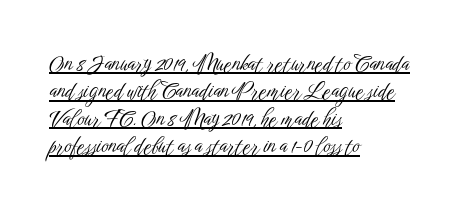
{"bold": "no", "underline": "yes", "align": "left", "line_spacing": "normal", "line_spacing_ratio": 1.25, "letter_spacing": "normal", "letter_spacing_em": 0.0, "glyph_px": 22}
